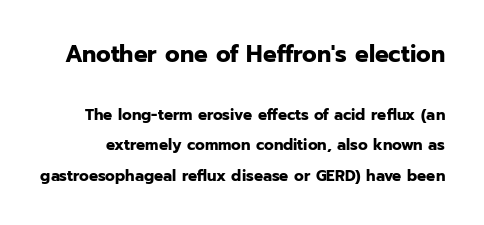
Q: Is the text bold? A: Yes.
Q: Is the text italic (slanted)? A: No, it is upright.
Q: Is the text underlined? A: No.
Q: Is the spacing between letters normal or unusually wide? A: Normal.
Q: Is the spacing between lines tight, normal or loose? A: Loose.
Q: Which block of text is set in a larger size, the first (top) or the second (bottom)? A: The first (top) one.
